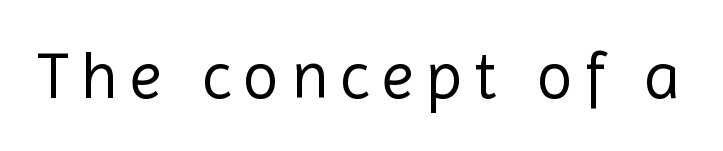
Any mark beneath the type? The region is blank. Every character sits straight up, as roman type does. Classification — sans serif. Weight class: somewhere from thin through regular. Spacing verdict: proportional, widths tailored to each character.
